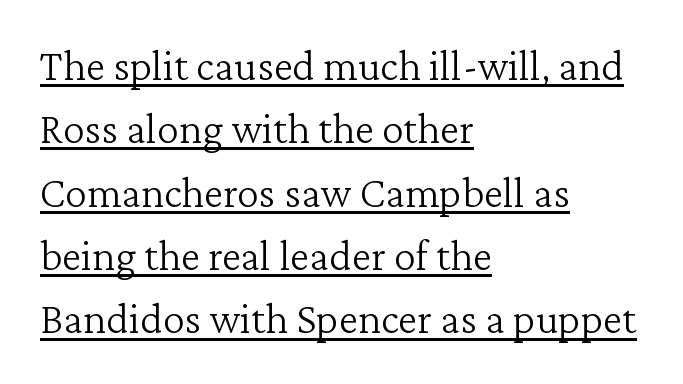
Q: Is the text bold? A: No.
Q: Is the text italic (slanted)? A: No, it is upright.
Q: Is the typeface a serif or a sans-serif typeface? A: Serif.
Q: Is the text underlined? A: Yes.
Q: How is the paragraph aligned? A: Left-aligned.
Q: Is the spacing between letters normal or unusually wide? A: Normal.
Q: Is the spacing between lines tight, normal or loose? A: Normal.
Q: Width (condensed, normal, or wide)? A: Normal.
Q: Stroke contrast? A: Low.
Q: x-height? A: Medium.
Q: Monospaced? A: No.
